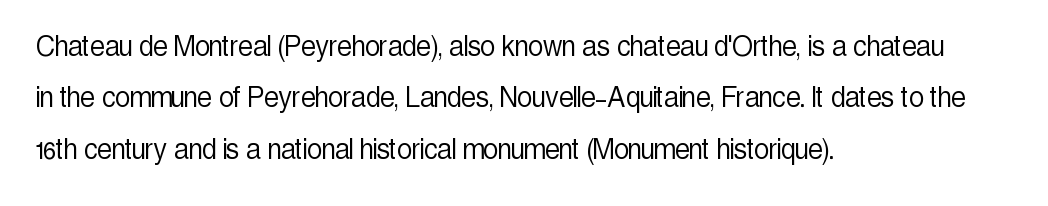
Q: Is the text bold? A: No.
Q: Is the text italic (slanted)? A: No, it is upright.
Q: Is the typeface a serif or a sans-serif typeface? A: Sans-serif.
Q: Is the text underlined? A: No.
Q: How is the paragraph aligned? A: Left-aligned.
Q: Is the spacing between letters normal or unusually wide? A: Normal.
Q: Is the spacing between lines tight, normal or loose? A: Normal.
Q: Width (condensed, normal, or wide)? A: Condensed.
Q: x-height? A: Medium.
Q: Monospaced? A: No.
